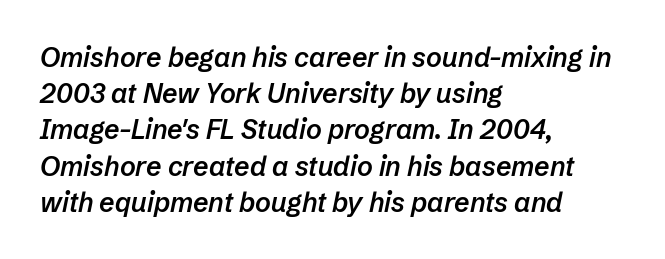
Compared with a centered layout, this one pins lines to the left instead. If you measured baseline to baseline, you'd find a middling distance. Its strokes are somewhat broadened, the hallmark of semibold type. The strip under each line holds only bare page.
